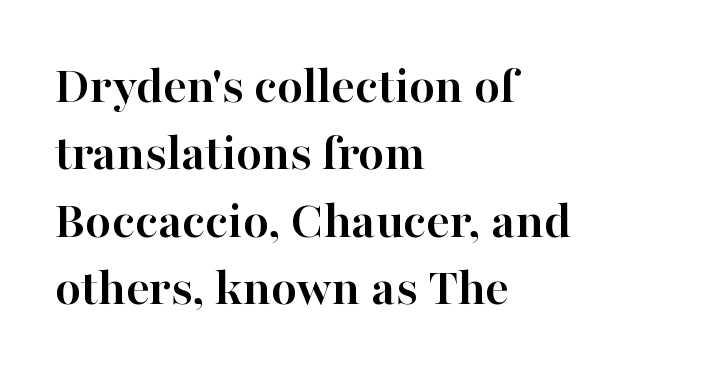
{"serif": "yes", "italic": "no", "bold": "yes", "weight": "semibold", "width": "normal", "stroke_contrast": "high", "x_height": "medium", "monospaced": "no", "underline": "no", "align": "left", "line_spacing": "normal", "line_spacing_ratio": 1.27, "letter_spacing": "normal", "letter_spacing_em": 0.0, "glyph_px": 53}
